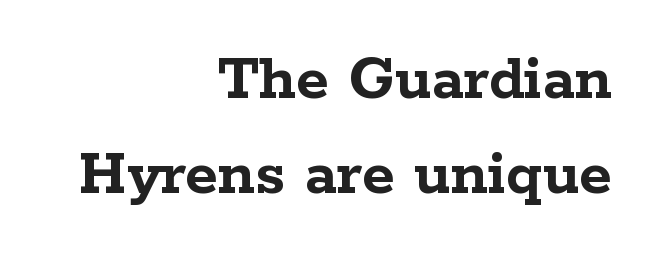
Q: Is the text bold? A: Yes.
Q: Is the text italic (slanted)? A: No, it is upright.
Q: Is the typeface a serif or a sans-serif typeface? A: Serif.
Q: Is the text underlined? A: No.
Q: How is the paragraph aligned? A: Right-aligned.
Q: Is the spacing between letters normal or unusually wide? A: Normal.
Q: Is the spacing between lines tight, normal or loose? A: Normal.
Q: Width (condensed, normal, or wide)? A: Wide.
Q: Stroke contrast? A: Low.
Q: x-height? A: Medium.
Q: Monospaced? A: No.
